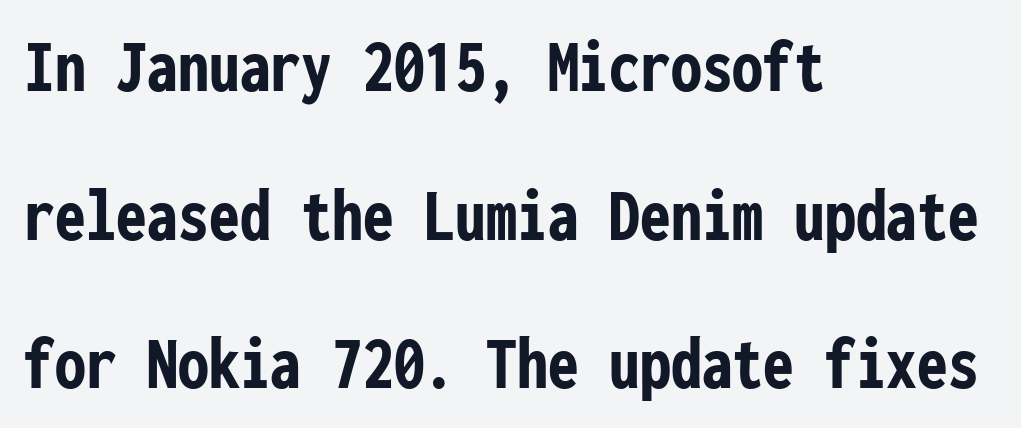
{"serif": "no", "italic": "no", "bold": "yes", "weight": "semibold", "width": "condensed", "stroke_contrast": "low", "x_height": "medium", "monospaced": "yes", "underline": "no", "align": "left", "line_spacing": "loose", "line_spacing_ratio": 1.93, "letter_spacing": "normal", "letter_spacing_em": 0.0, "glyph_px": 77}
